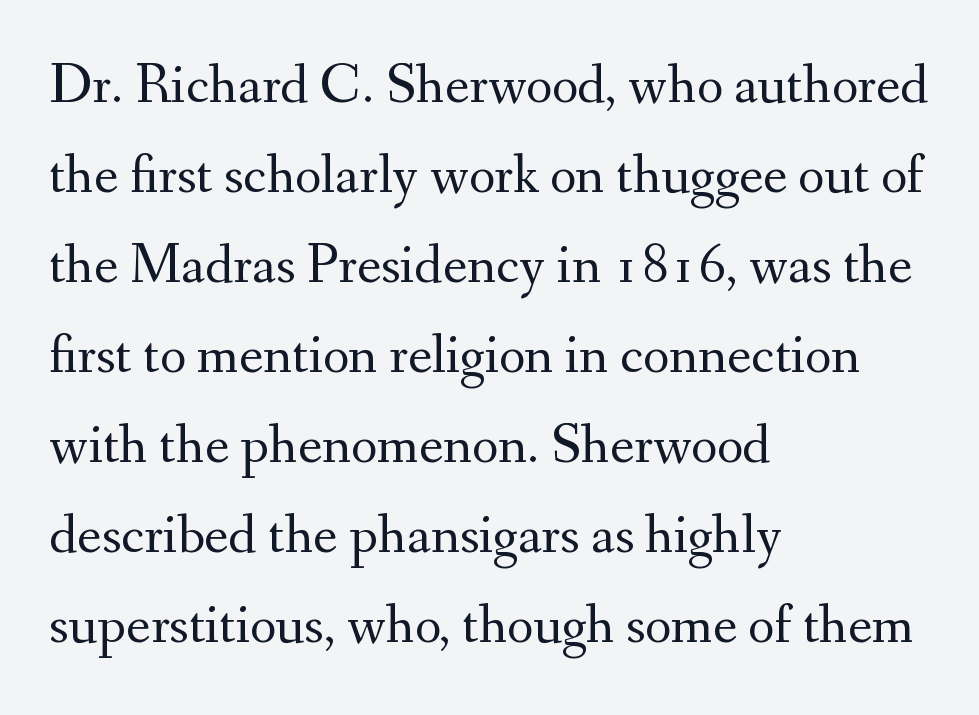
The image shows 57 px regular-weight serif type, upright; set left-aligned, normal line spacing (1.58x), normal letter spacing, not underlined; medium stroke contrast and a small x-height.
